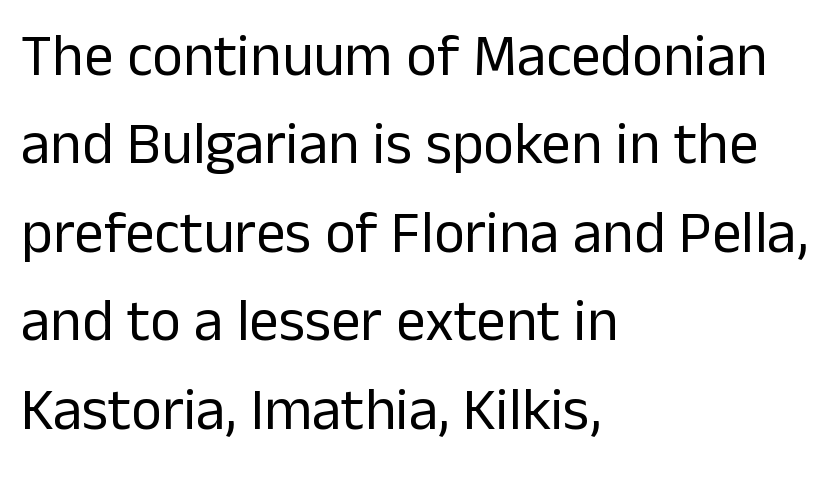
Q: Is the text bold? A: No.
Q: Is the text italic (slanted)? A: No, it is upright.
Q: Is the typeface a serif or a sans-serif typeface? A: Sans-serif.
Q: Is the text underlined? A: No.
Q: How is the paragraph aligned? A: Left-aligned.
Q: Is the spacing between letters normal or unusually wide? A: Normal.
Q: Is the spacing between lines tight, normal or loose? A: Normal.
Q: Width (condensed, normal, or wide)? A: Normal.
Q: Stroke contrast? A: Low.
Q: x-height? A: Medium.
Q: Monospaced? A: No.
